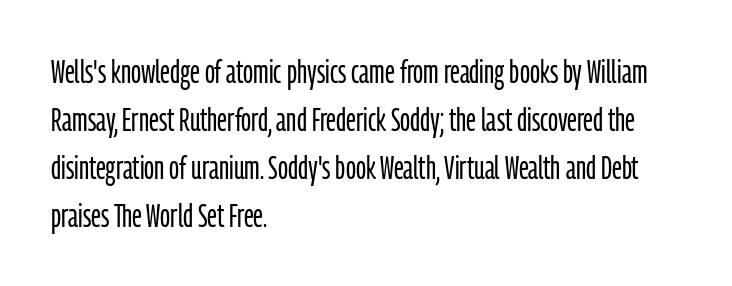
The designer went with a sans here, leaving each stem footless. Is the letter spacing exaggerated? No — it looks like the ordinary default. One-word summary of the alignment: left. On a weight scale, this lands at 450 or below. Does the lettering tilt? It doesn't — this is upright.
